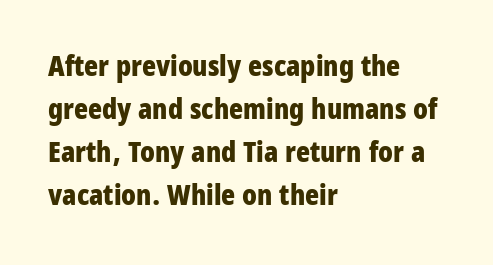
Q: Is the text bold? A: Yes.
Q: Is the text italic (slanted)? A: No, it is upright.
Q: Is the typeface a serif or a sans-serif typeface? A: Sans-serif.
Q: Is the text underlined? A: No.
Q: How is the paragraph aligned? A: Left-aligned.
Q: Is the spacing between letters normal or unusually wide? A: Normal.
Q: Is the spacing between lines tight, normal or loose? A: Normal.
Q: Width (condensed, normal, or wide)? A: Condensed.
Q: Stroke contrast? A: Low.
Q: x-height? A: Large.
Q: Monospaced? A: No.
